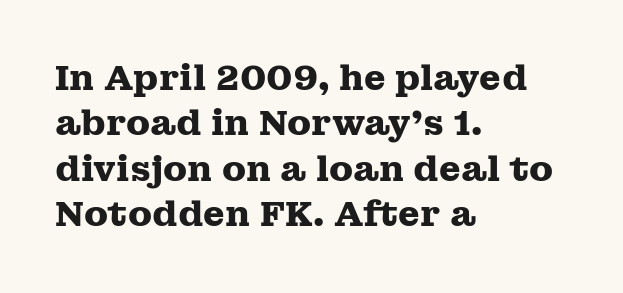
{"serif": "yes", "italic": "no", "bold": "yes", "weight": "heavy", "width": "wide", "stroke_contrast": "medium", "x_height": "medium", "monospaced": "no", "underline": "no", "align": "left", "line_spacing": "normal", "line_spacing_ratio": 1.3, "letter_spacing": "normal", "letter_spacing_em": 0.0, "glyph_px": 35}
